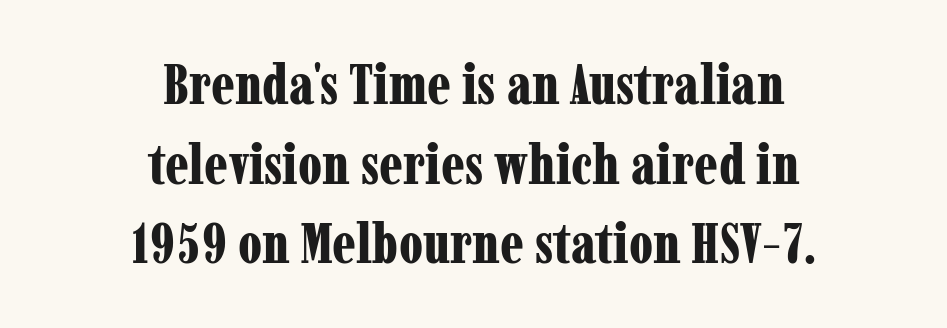
The image shows 56 px bold, condensed serif type, upright; set centered, normal line spacing (1.42x), normal letter spacing, not underlined; low stroke contrast and a medium x-height.
